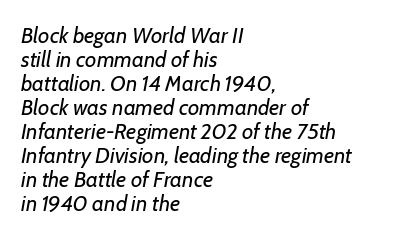
Q: Is the text bold? A: No.
Q: Is the text italic (slanted)? A: Yes, it leans right by about 7 degrees.
Q: Is the text underlined? A: No.
Q: How is the paragraph aligned? A: Left-aligned.
Q: Is the spacing between letters normal or unusually wide? A: Normal.
Q: Is the spacing between lines tight, normal or loose? A: Tight.
